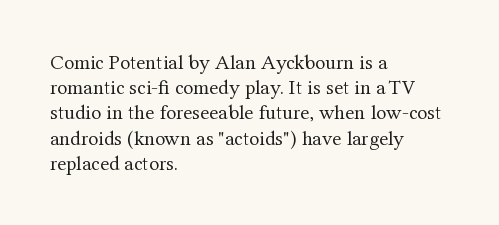
{"italic": "no", "bold": "no", "underline": "no", "align": "left", "line_spacing_ratio": 1.2, "letter_spacing": "normal", "letter_spacing_em": 0.0, "glyph_px": 21}
